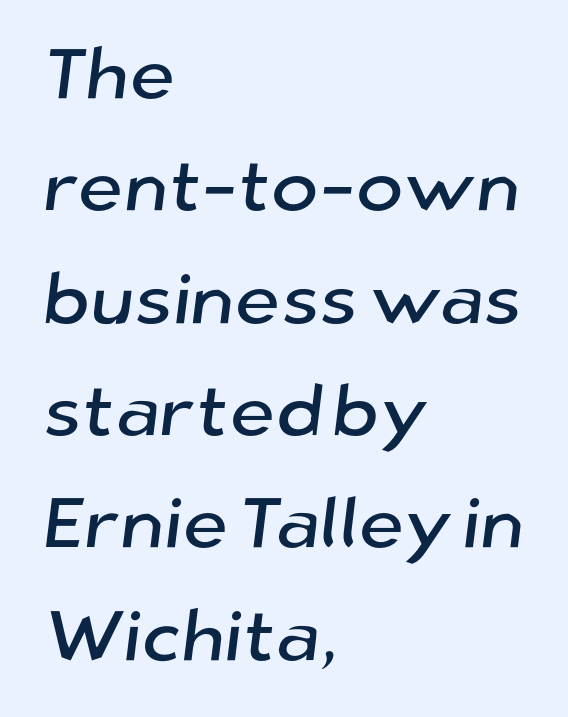
{"serif": "no", "width": "normal", "stroke_contrast": "low", "x_height": "medium", "monospaced": "no", "underline": "no", "align": "left", "line_spacing": "normal", "line_spacing_ratio": 1.56, "letter_spacing": "normal", "letter_spacing_em": 0.0, "glyph_px": 72}
